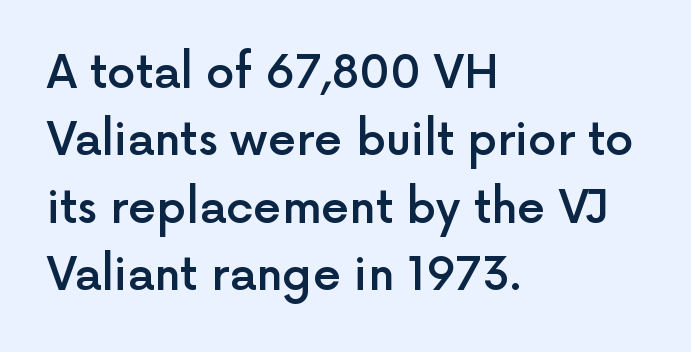
What weight is shown? A semibold, between regular and bold. A roman cut, with each character standing at attention. Glance below the letters and you will spot only blank space. The paragraph has a hard left edge and a soft right edge.
